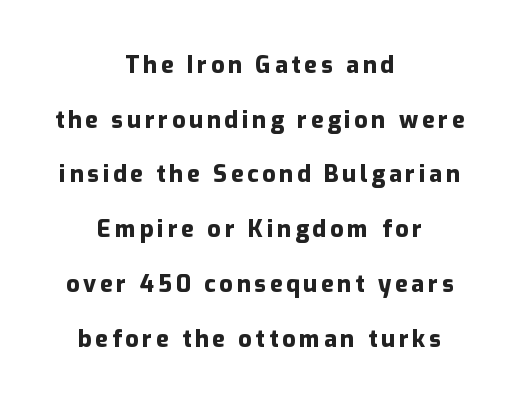
{"italic": "no", "bold": "yes", "underline": "no", "align": "center", "line_spacing": "loose", "line_spacing_ratio": 2.38, "glyph_px": 23}
